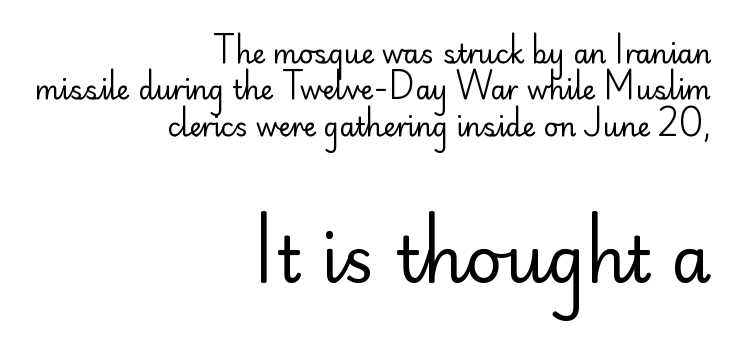
These two chunks differ in scale, with the bottom chunk taking the larger measure. Serifs: no, the terminals of the letterforms are clean. The passage shown is not underscored anywhere. Leftover space on each line is placed entirely before the opening word. Summary of weight: not heavy and not bold.
